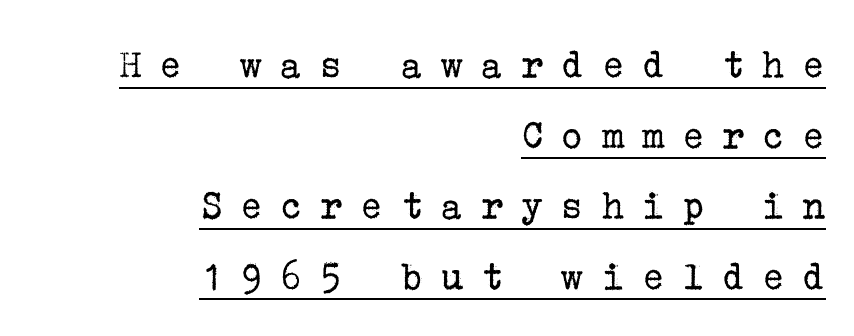
Q: Is the text bold? A: No.
Q: Is the text italic (slanted)? A: No, it is upright.
Q: Is the typeface a serif or a sans-serif typeface? A: Serif.
Q: Is the text underlined? A: Yes.
Q: How is the paragraph aligned? A: Right-aligned.
Q: Is the spacing between letters normal or unusually wide? A: Unusually wide.
Q: Is the spacing between lines tight, normal or loose? A: Normal.
Q: Width (condensed, normal, or wide)? A: Normal.
Q: Stroke contrast? A: Low.
Q: x-height? A: Medium.
